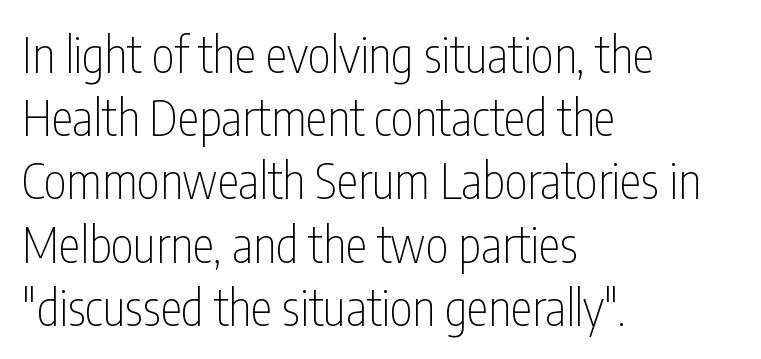
The image shows 49 px thin, condensed sans-serif type, upright; set left-aligned, normal line spacing (1.29x), normal letter spacing, not underlined; low stroke contrast and a medium x-height.
